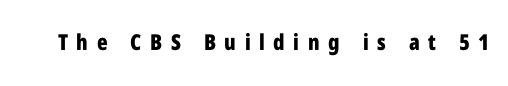
{"italic": "no", "bold": "yes", "underline": "no", "letter_spacing": "wide", "letter_spacing_em": 0.39, "glyph_px": 22}
